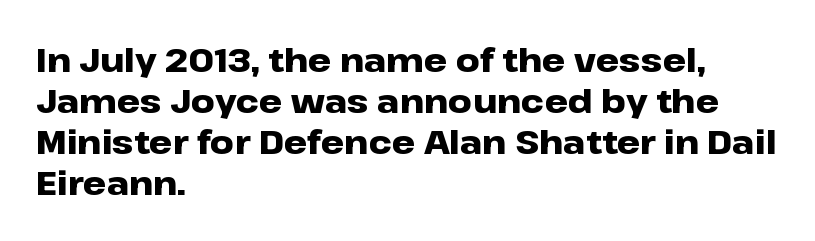
The image shows 33 px heavy, wide sans-serif type, upright; set left-aligned, line spacing 1.24x, normal letter spacing, not underlined; low stroke contrast and a medium x-height.
